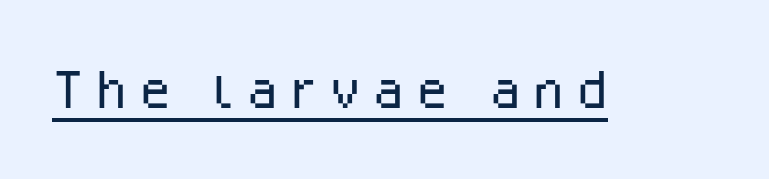
The passage shown is typed in a proportional face where columns would drift. To sum up the face: it is a sans, with no serifs. A typesetter would mark this as roman, not italic. Weight: in the light-to-regular range.
